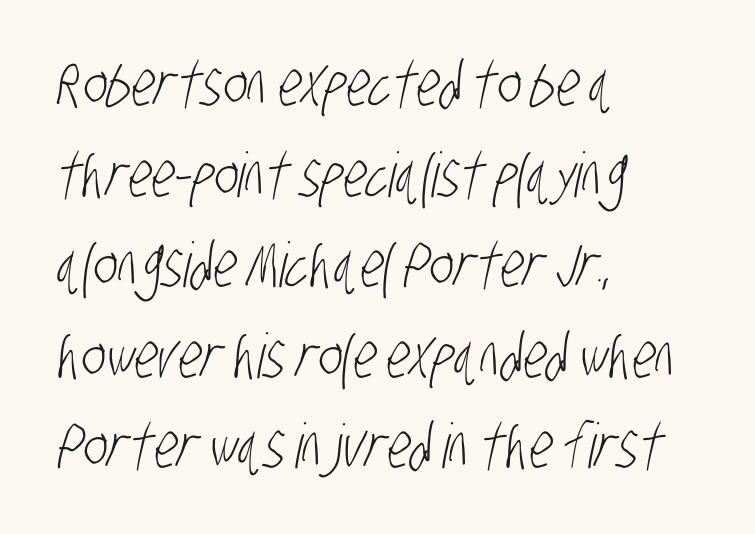
The image shows 62 px light, condensed sans-serif type; set left-aligned, normal line spacing (1.46x), normal letter spacing, not underlined; low stroke contrast and a large x-height.
